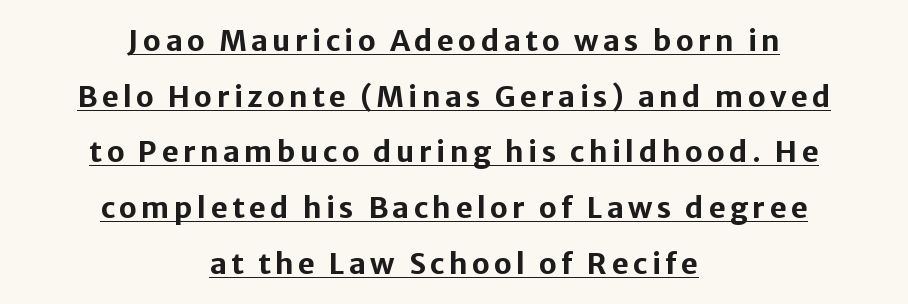
Each letter's strokes conclude bluntly, with no projecting serifs. Unlike italic type, these characters show no tilt at all. Notice the wide empty band between every row — that's loose leading. The typesetter chose a symmetrical, centered arrangement here. This rendering features underlined lettering. Students, this is bold: see how much ink each stroke carries.
